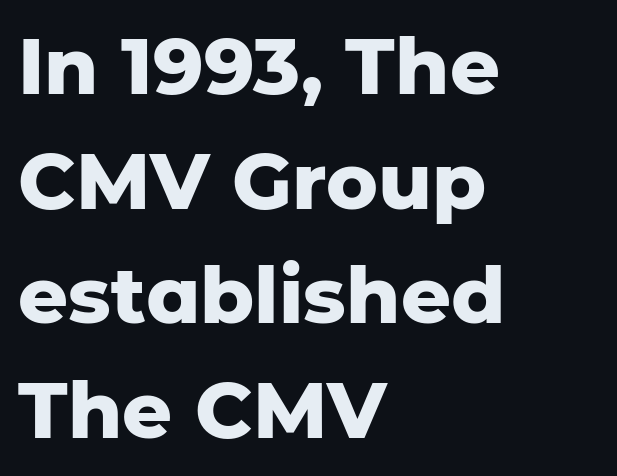
Any mark beneath the type? The region is blank. Upright lettering throughout. Layout note: lines flush left. Classification — sans serif.
